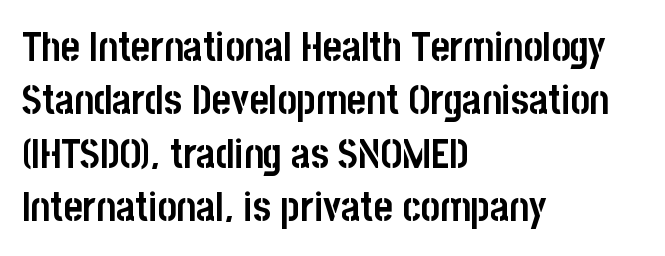
{"serif": "no", "italic": "no", "bold": "yes", "weight": "semibold", "width": "condensed", "stroke_contrast": "low", "x_height": "large", "monospaced": "no", "underline": "no", "align": "left", "line_spacing": "normal", "line_spacing_ratio": 1.3, "letter_spacing": "normal", "letter_spacing_em": 0.0, "glyph_px": 41}
